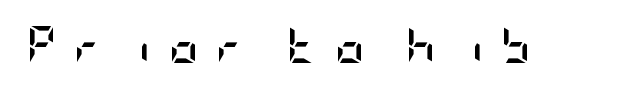
The image shows 37 px semibold, condensed sans-serif type, upright; set unusually wide letter spacing (+0.46 em), not underlined; low stroke contrast and a large x-height.
